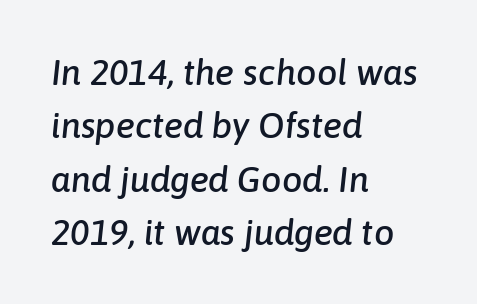
Q: Is the text italic (slanted)? A: Yes, it leans right by about 6 degrees.
Q: Is the text underlined? A: No.
Q: How is the paragraph aligned? A: Left-aligned.
Q: Is the spacing between letters normal or unusually wide? A: Normal.
Q: Is the spacing between lines tight, normal or loose? A: Normal.
Q: Width (condensed, normal, or wide)? A: Normal.
Q: Stroke contrast? A: Low.
Q: x-height? A: Medium.
Q: Monospaced? A: No.
